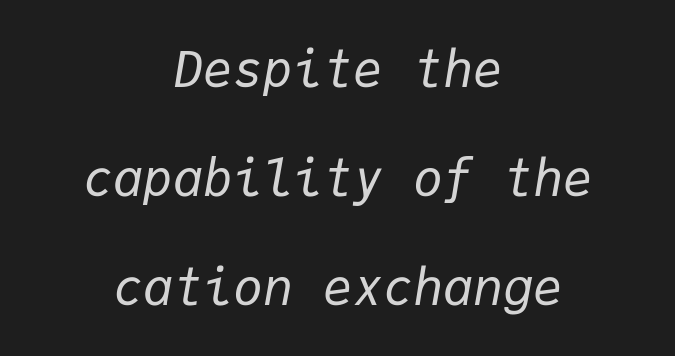
The image shows 50 px regular-weight type, italic (leaning right), monospaced; set centered, loose line spacing (2.18x), normal letter spacing, not underlined; low stroke contrast and a medium x-height.
